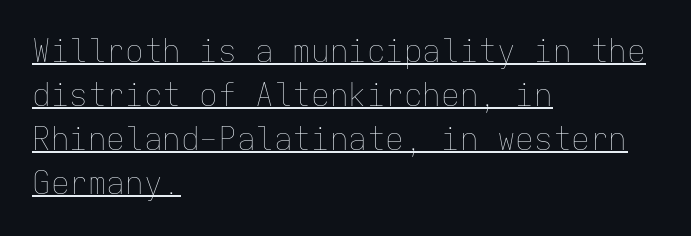
{"italic": "no", "bold": "no", "weight": "thin", "width": "normal", "stroke_contrast": "low", "x_height": "medium", "monospaced": "yes", "underline": "yes", "align": "left", "line_spacing": "normal", "line_spacing_ratio": 1.42, "letter_spacing": "normal", "letter_spacing_em": 0.0, "glyph_px": 31}
